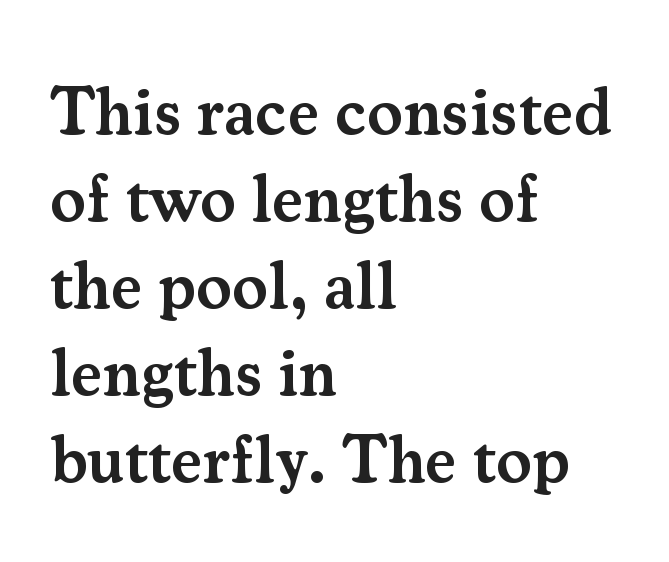
Q: Is the text bold? A: Semi-bold.
Q: Is the text italic (slanted)? A: No, it is upright.
Q: Is the typeface a serif or a sans-serif typeface? A: Serif.
Q: Is the text underlined? A: No.
Q: How is the paragraph aligned? A: Left-aligned.
Q: Is the spacing between letters normal or unusually wide? A: Normal.
Q: Is the spacing between lines tight, normal or loose? A: Normal.
Q: Width (condensed, normal, or wide)? A: Normal.
Q: Stroke contrast? A: Medium.
Q: x-height? A: Small.
Q: Monospaced? A: No.
